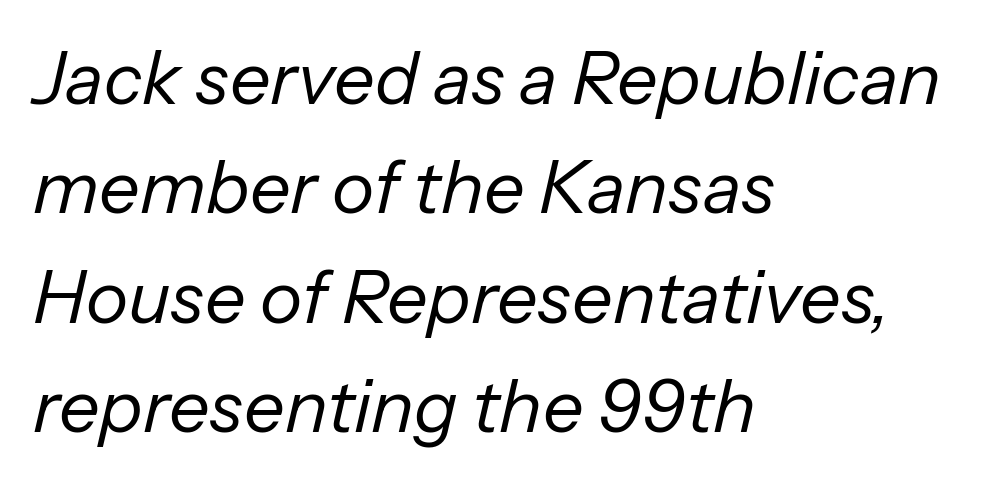
{"italic": "yes", "lean": "right", "slant_degrees": 13, "bold": "no", "weight": "regular", "width": "normal", "stroke_contrast": "low", "x_height": "medium", "monospaced": "no", "underline": "no", "align": "left", "line_spacing": "normal", "line_spacing_ratio": 1.52, "letter_spacing": "normal", "letter_spacing_em": 0.0, "glyph_px": 72}
